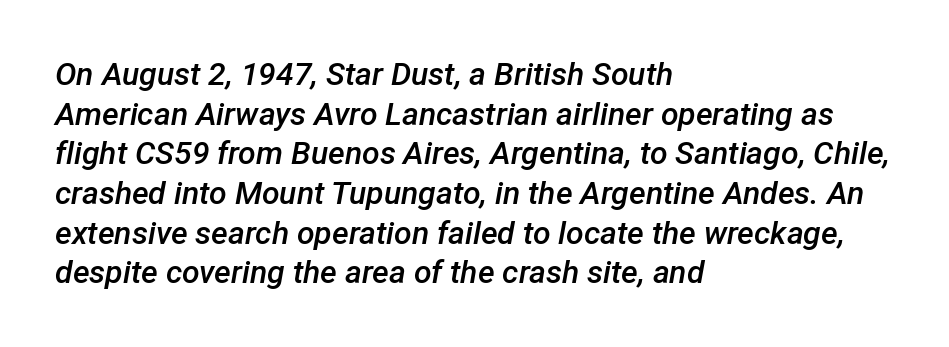
{"italic": "yes", "lean": "right", "slant_degrees": 12, "bold": "semi", "weight": "semibold", "width": "normal", "stroke_contrast": "low", "x_height": "medium", "monospaced": "no", "underline": "no", "align": "left", "line_spacing_ratio": 1.24, "letter_spacing": "normal", "letter_spacing_em": 0.0, "glyph_px": 32}
